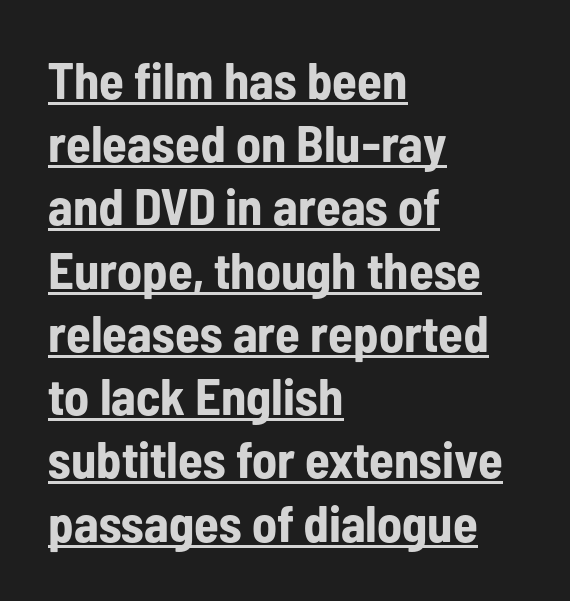
Posture: upright roman. A baseline rule has been typeset under these characters. These lines are rendered in a variable-pitch font. What stands out about the letter spacing? Nothing — it is the standard amount. This sample uses a sans-serif face. Strong, thick strokes mark this as bold type.
